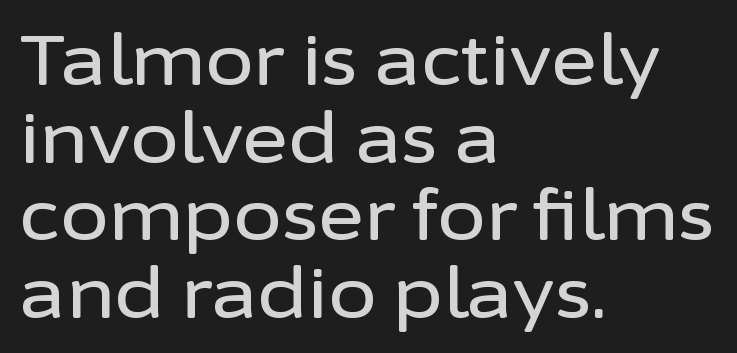
Is this a fixed-width face? No — the glyphs have proportional, varying widths. The specimen reads as upright at a glance. Caption: standard tracking, unaltered. The lines in this sample share a left origin and differ only in where they stop.
